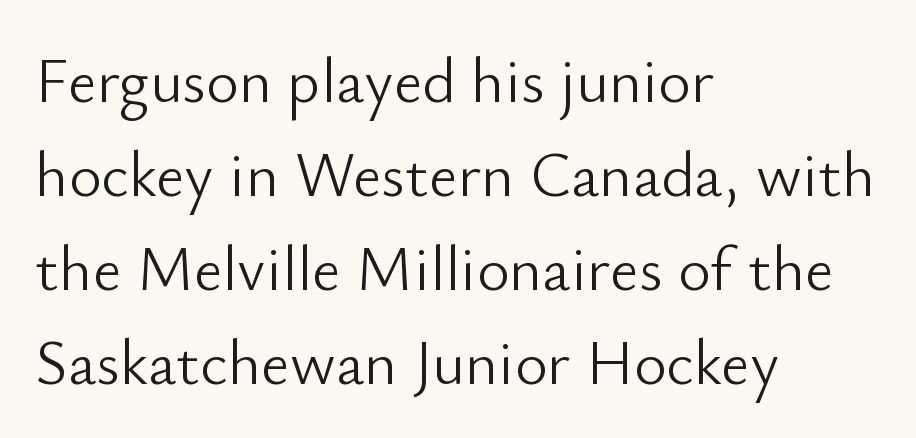
Grotesque or geometric, the face here clearly has no serifs. Each letter keeps its own natural width here, so spacing adapts to shape. Descenders hang freely into open space. The block of text has a typical density, with ordinary space between rows.
